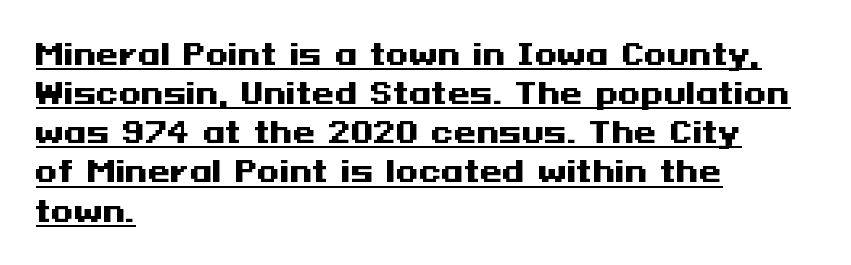
The lettering stays uniformly vertical, giving the passage a roman look. The passage shown is typeset with a sans-serif family. The font is running at its bold setting. Leftover space on each line is placed entirely after the last word.
